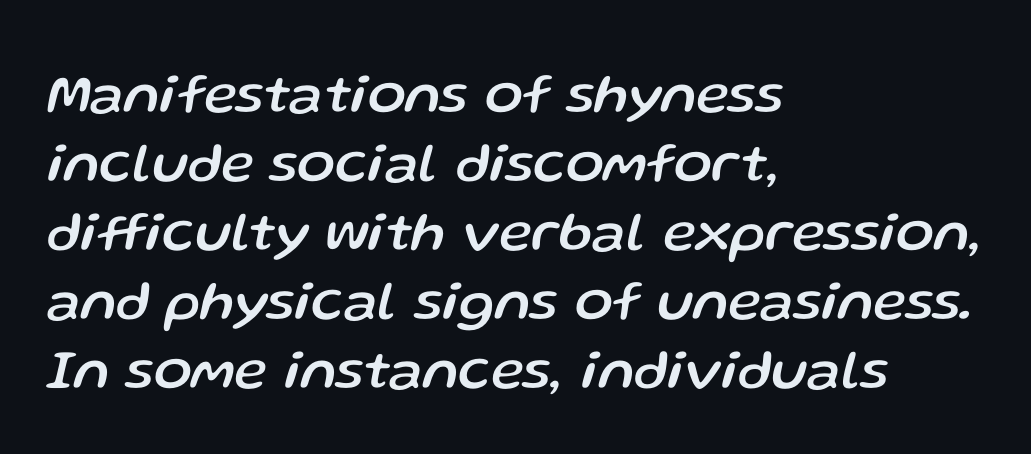
{"italic": "yes", "lean": "right", "slant_degrees": 13, "width": "normal", "stroke_contrast": "low", "x_height": "medium", "monospaced": "no", "underline": "no", "align": "left", "line_spacing_ratio": 1.23, "letter_spacing": "normal", "letter_spacing_em": 0.0, "glyph_px": 56}
